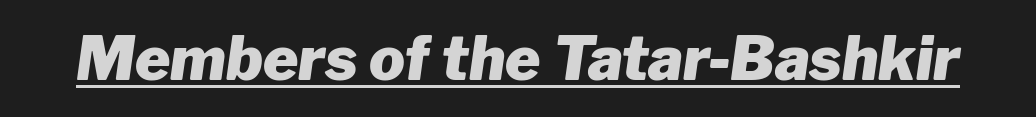
The image shows 60 px heavy type, italic (leaning right); set normal letter spacing, underlined; low stroke contrast and a medium x-height.
